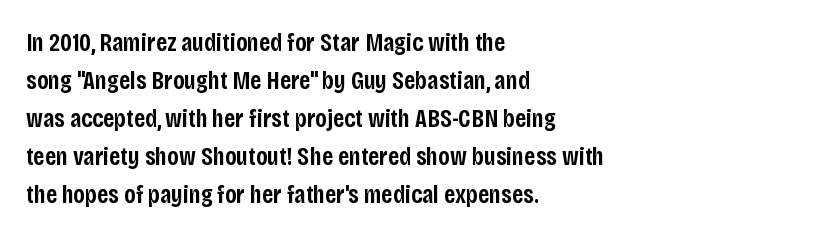
Q: Is the text bold? A: Semi-bold.
Q: Is the text italic (slanted)? A: No, it is upright.
Q: Is the text underlined? A: No.
Q: How is the paragraph aligned? A: Left-aligned.
Q: Is the spacing between letters normal or unusually wide? A: Normal.
Q: Is the spacing between lines tight, normal or loose? A: Normal.
